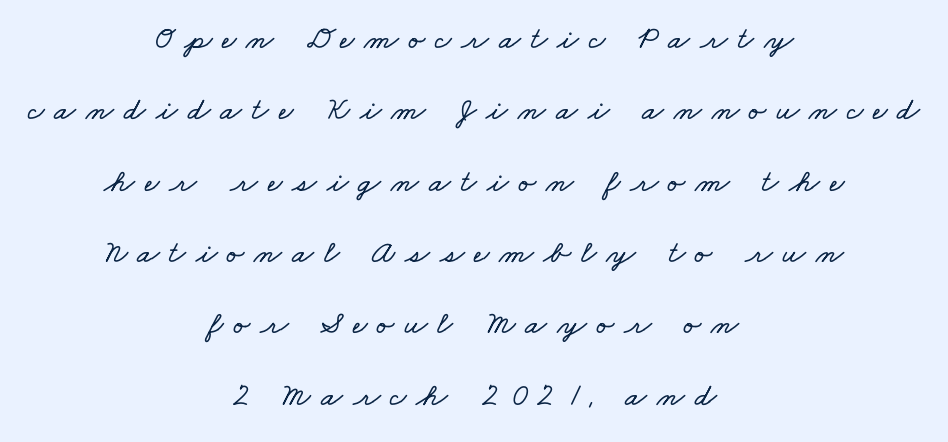
The image shows 32 px wide type; set centered, loose line spacing (2.23x), unusually wide letter spacing (+0.31 em), not underlined; low stroke contrast and a small x-height.
